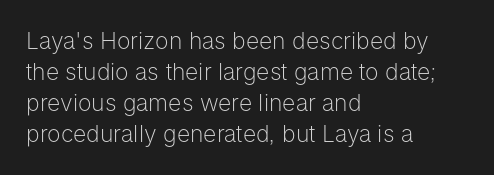
{"italic": "no", "bold": "no", "underline": "no", "align": "left", "line_spacing": "normal", "line_spacing_ratio": 1.35, "letter_spacing": "normal", "letter_spacing_em": 0.0, "glyph_px": 23}
